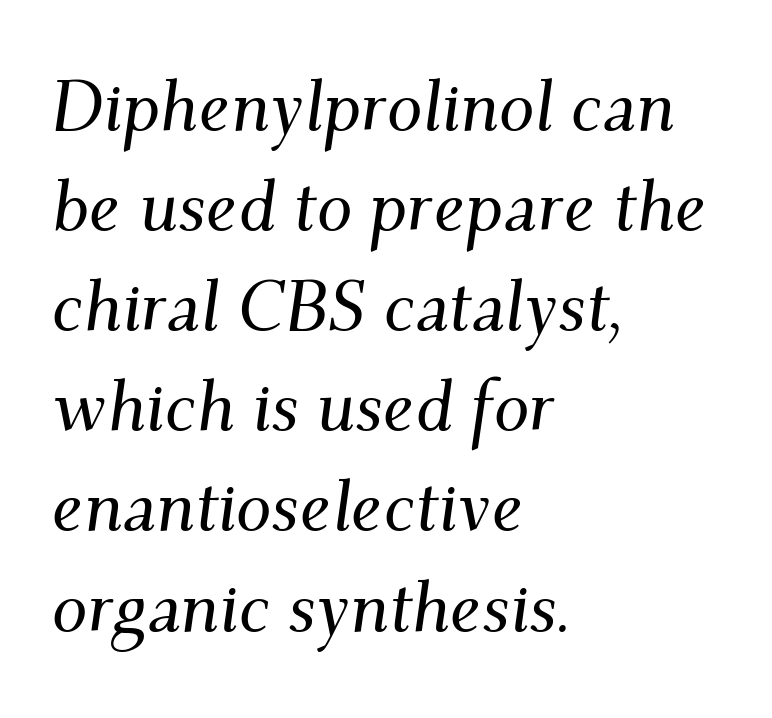
The image shows 71 px serif type, italic (leaning right); set left-aligned, normal line spacing (1.41x), normal letter spacing, not underlined; medium stroke contrast and a small x-height.
